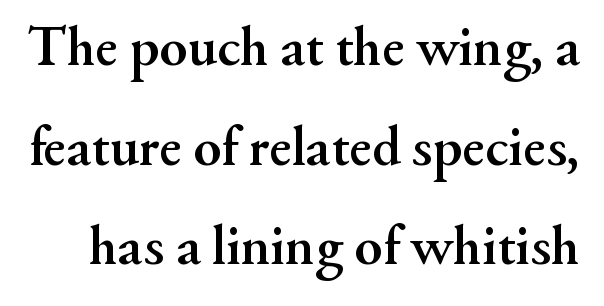
{"serif": "yes", "italic": "no", "bold": "yes", "weight": "semibold", "width": "normal", "stroke_contrast": "medium", "x_height": "small", "monospaced": "no", "underline": "no", "line_spacing_ratio": 1.75, "letter_spacing": "normal", "letter_spacing_em": 0.0, "glyph_px": 57}
